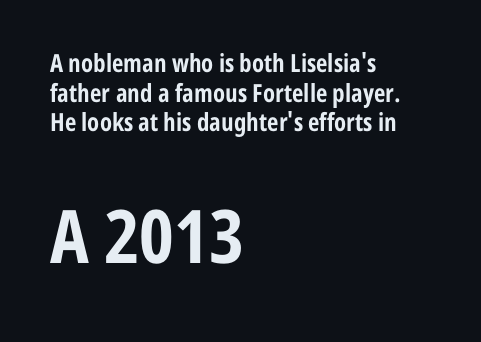
Tall strokes in this sample are plumb rather than angled. You could not count columns in this text — the font is proportionally spaced. Nothing sits at the stroke ends, so this counts as sans-serif. Notice how the passage keeps a crisp vertical edge on the left only. Plenty of ink on the page — the face is bold.
